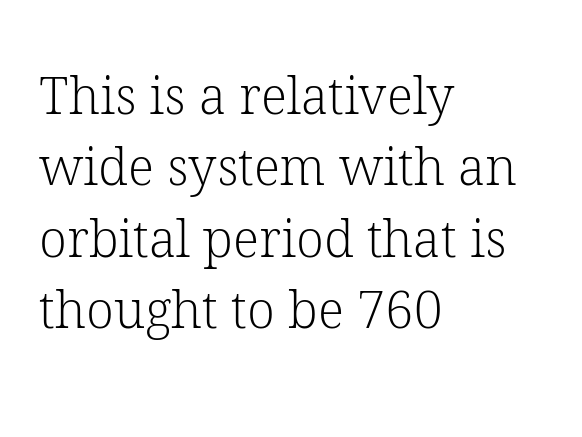
The image shows 51 px light serif type, upright; set left-aligned, normal line spacing (1.4x), normal letter spacing, not underlined; low stroke contrast and a medium x-height.
